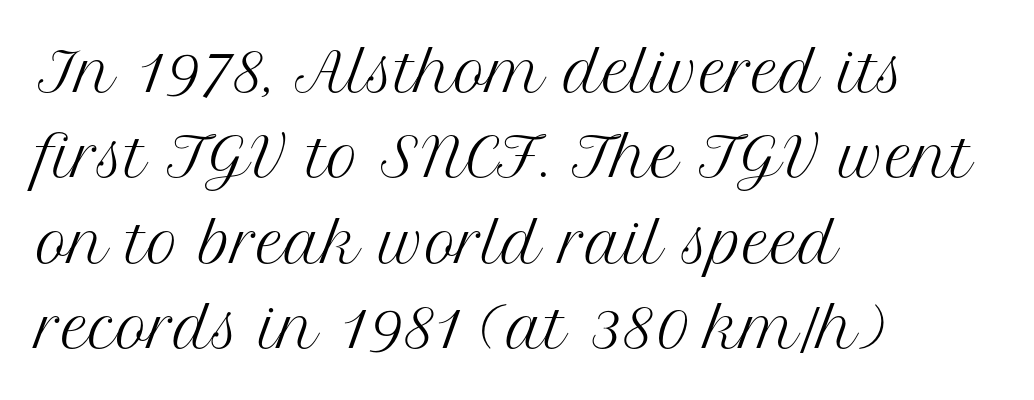
{"serif": "yes", "bold": "no", "weight": "regular", "width": "normal", "stroke_contrast": "medium", "x_height": "medium", "monospaced": "no", "underline": "no", "align": "left", "line_spacing": "normal", "line_spacing_ratio": 1.58, "letter_spacing": "normal", "letter_spacing_em": 0.0, "glyph_px": 54}
